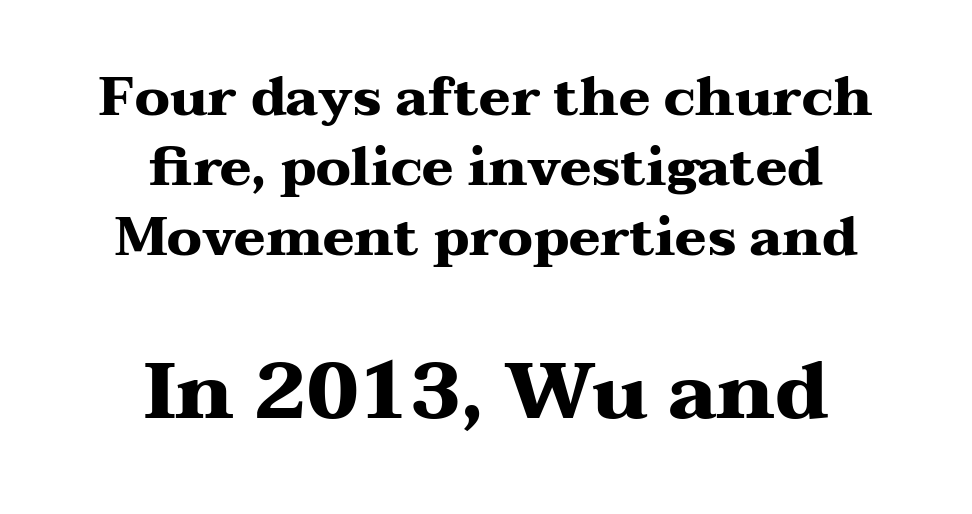
{"serif": "yes", "italic": "no", "bold": "yes", "weight": "heavy", "width": "wide", "stroke_contrast": "medium", "x_height": "medium", "monospaced": "no", "underline": "no", "align": "center", "line_spacing": "normal", "line_spacing_ratio": 1.32, "letter_spacing": "normal", "letter_spacing_em": 0.0, "larger_block": "second", "size_ratio": 1.49, "glyph_px": 79}
